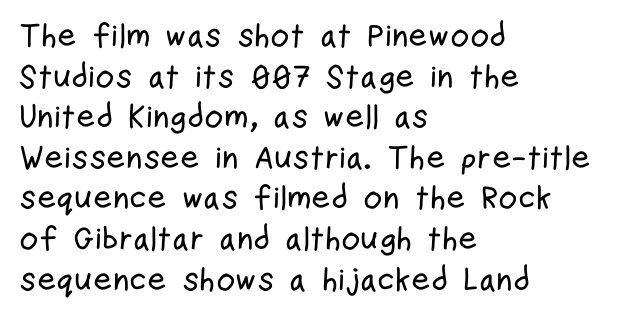
Nope, no serifs anywhere on these letters. The rendering uses natural spacing where letterforms have individual widths. Unlike italic type, these characters show no tilt at all. The rendering keeps characters at their native spacing. The glyphs are unaccompanied by any horizontal stroke below them.
